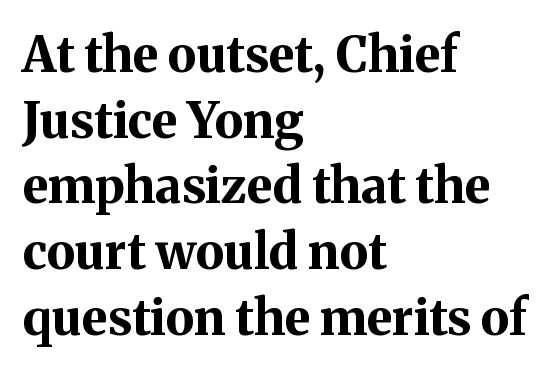
Q: Is the text bold? A: Yes.
Q: Is the text italic (slanted)? A: No, it is upright.
Q: Is the typeface a serif or a sans-serif typeface? A: Serif.
Q: Is the text underlined? A: No.
Q: How is the paragraph aligned? A: Left-aligned.
Q: Is the spacing between letters normal or unusually wide? A: Normal.
Q: Is the spacing between lines tight, normal or loose? A: Normal.
Q: Width (condensed, normal, or wide)? A: Normal.
Q: Stroke contrast? A: Medium.
Q: x-height? A: Medium.
Q: Monospaced? A: No.
